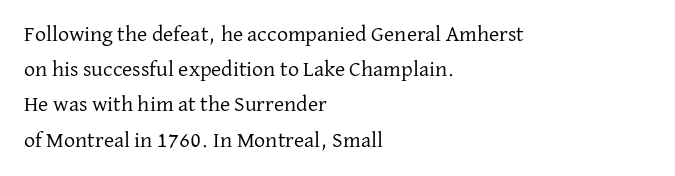
Q: Is the text bold? A: No.
Q: Is the text italic (slanted)? A: No, it is upright.
Q: Is the text underlined? A: No.
Q: How is the paragraph aligned? A: Left-aligned.
Q: Is the spacing between letters normal or unusually wide? A: Normal.
Q: Is the spacing between lines tight, normal or loose? A: Normal.
